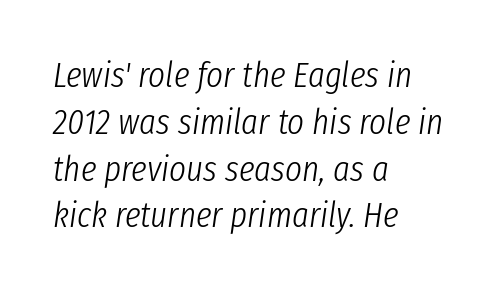
No extra tracking has been applied to these lines. The face used here is proportionally spaced, like ordinary book or web type. Letters rest on an invisible, unmarked baseline. The lettering tilts uniformly, giving the passage an italic look. Horizontal bands of white between lines are of average thickness. Where is the straight margin? On the left.
